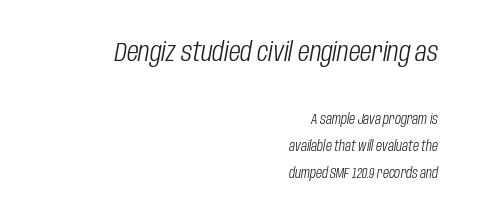
{"italic": "yes", "lean": "right", "slant_degrees": 10, "bold": "no", "underline": "no", "align": "right", "line_spacing": "loose", "line_spacing_ratio": 1.92, "letter_spacing": "normal", "letter_spacing_em": 0.0, "larger_block": "first", "size_ratio": 1.93, "glyph_px": 27}
